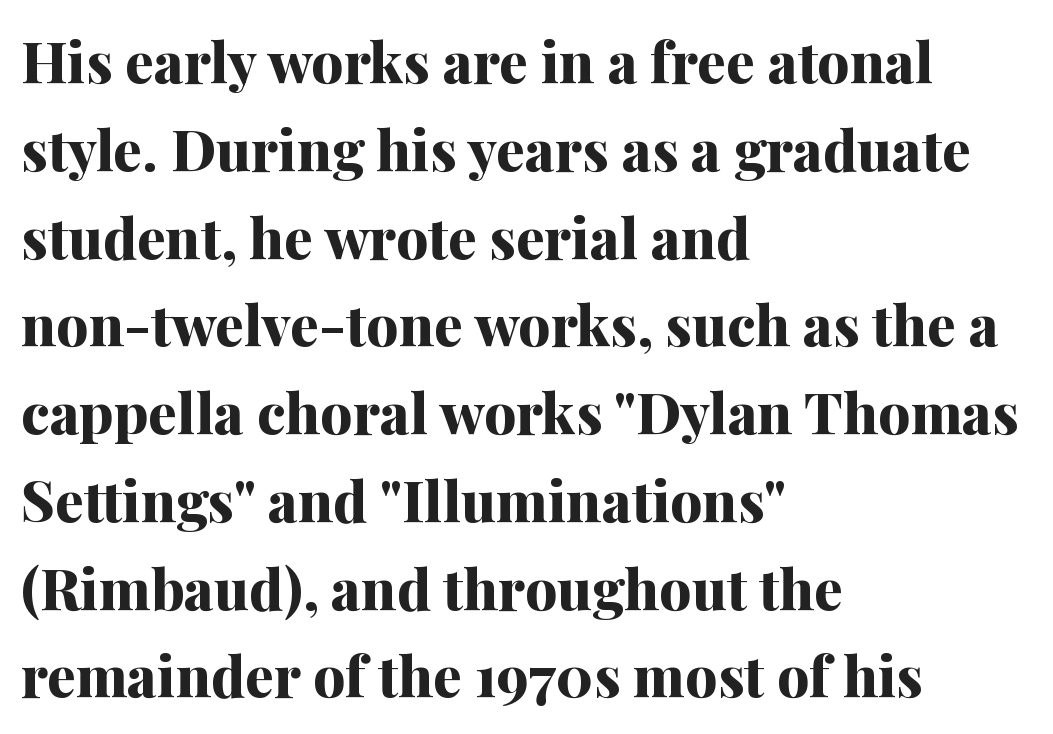
The typeface chosen for these lines features serifs. Descenders hang freely into open space. Notice how thick the strokes are: this is what a full bold looks like. Where is the straight margin? On the left. Each letter keeps its own natural width here, so spacing adapts to shape. The rendering uses a moderate line-height, typical for paragraphs.
